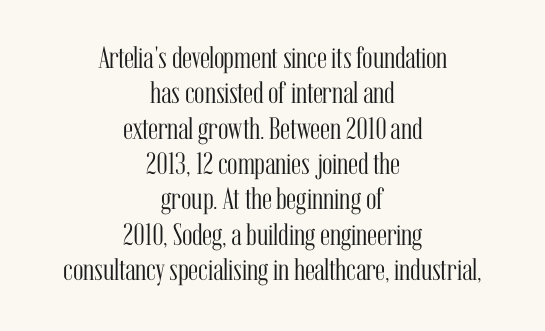
The rendering keeps characters at their native spacing. In CSS terms this would be text-align: center. I'd call this a serif setting — the letters wear small feet. Each letter keeps its own natural width here, so spacing adapts to shape. The strokes carry an ordinary text weight at most.
